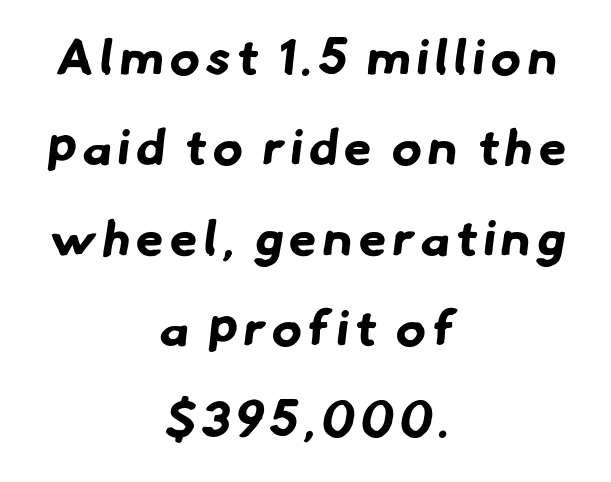
Any mark beneath the type? The region is blank. Are there feet on the stems? There aren't — it's a sans. The text block is weighted toward neither margin, spreading evenly from the middle. A typesetter would call this proportional, since set widths differ per character.
